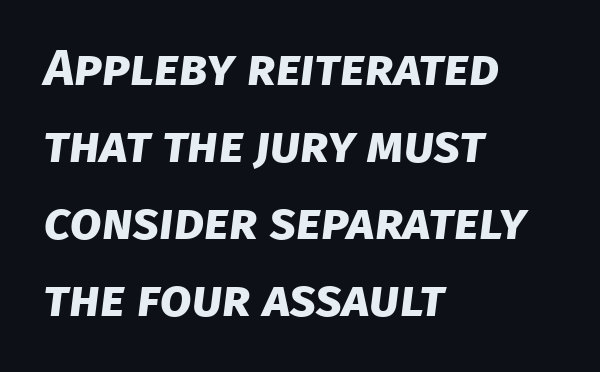
{"serif": "no", "bold": "yes", "weight": "bold", "width": "normal", "stroke_contrast": "low", "x_height": "large", "monospaced": "no", "underline": "no", "align": "left", "line_spacing": "normal", "line_spacing_ratio": 1.51, "letter_spacing": "normal", "letter_spacing_em": 0.0, "glyph_px": 51}
